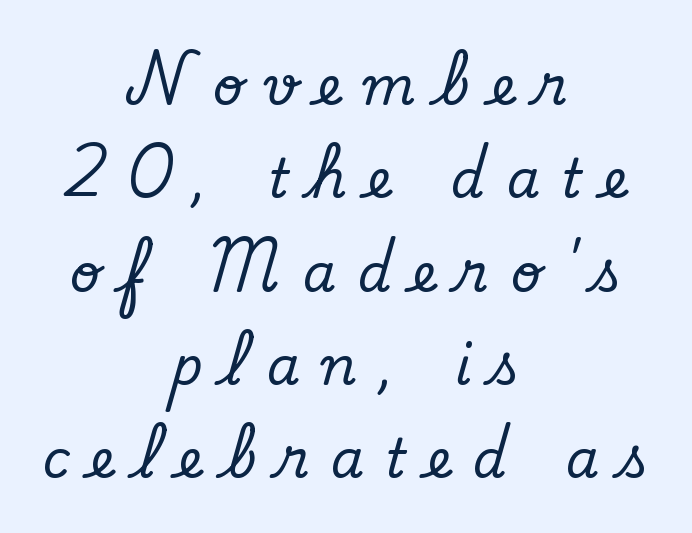
The rendering positions every line midway between the sides. The face used here is proportionally spaced, like ordinary book or web type. Inter-character spacing is expanded well beyond the font's built-in metrics. The glyphs are unaccompanied by any horizontal stroke below them.
